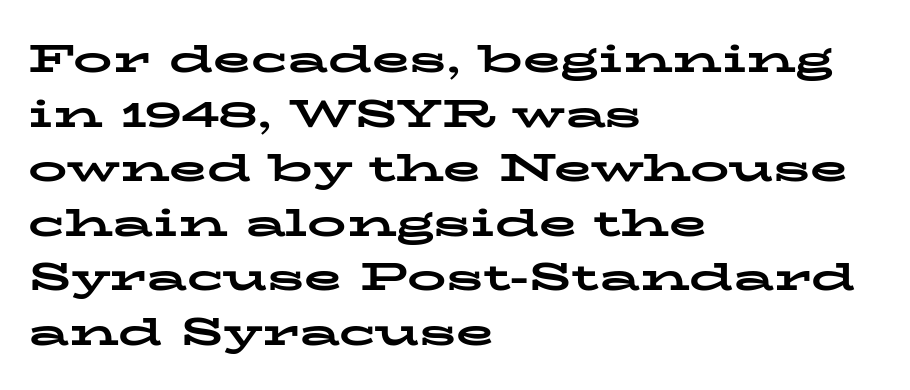
{"serif": "yes", "italic": "no", "bold": "yes", "weight": "bold", "width": "wide", "stroke_contrast": "low", "x_height": "medium", "monospaced": "no", "underline": "no", "align": "left", "line_spacing": "normal", "line_spacing_ratio": 1.4, "letter_spacing": "normal", "letter_spacing_em": 0.0, "glyph_px": 39}
